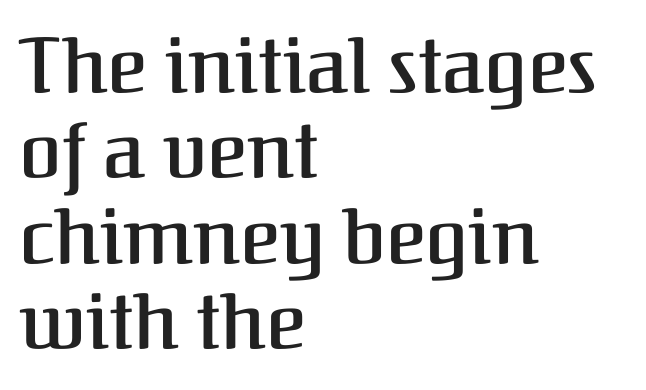
Q: Is the text bold? A: Semi-bold.
Q: Is the text italic (slanted)? A: No, it is upright.
Q: Is the typeface a serif or a sans-serif typeface? A: Serif.
Q: Is the text underlined? A: No.
Q: How is the paragraph aligned? A: Left-aligned.
Q: Is the spacing between letters normal or unusually wide? A: Normal.
Q: Is the spacing between lines tight, normal or loose? A: Tight.
Q: Width (condensed, normal, or wide)? A: Normal.
Q: Stroke contrast? A: Medium.
Q: x-height? A: Medium.
Q: Monospaced? A: No.
